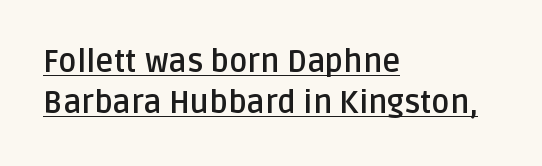
{"serif": "no", "italic": "no", "bold": "yes", "weight": "semibold", "width": "normal", "stroke_contrast": "low", "x_height": "large", "monospaced": "no", "underline": "yes", "align": "left", "line_spacing": "normal", "line_spacing_ratio": 1.31, "letter_spacing": "normal", "letter_spacing_em": 0.0, "glyph_px": 31}
